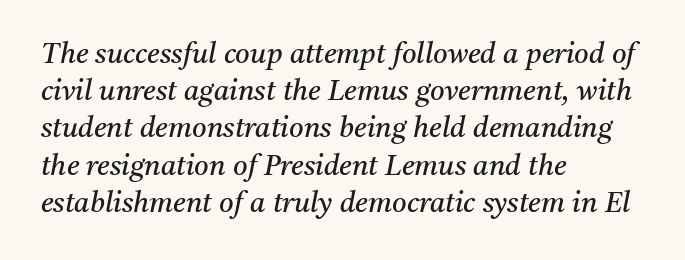
{"serif": "yes", "italic": "yes", "lean": "right", "slant_degrees": 11, "bold": "no", "weight": "regular", "width": "normal", "stroke_contrast": "medium", "x_height": "medium", "monospaced": "no", "underline": "no", "align": "left", "line_spacing": "normal", "line_spacing_ratio": 1.33, "letter_spacing": "normal", "letter_spacing_em": 0.0, "glyph_px": 28}
